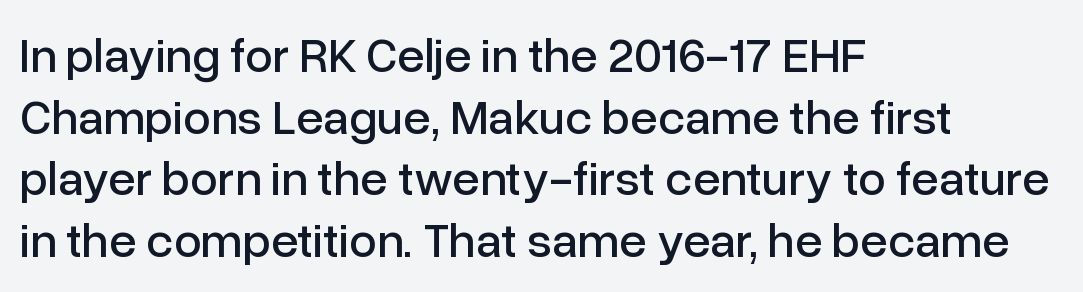
Q: Is the text italic (slanted)? A: No, it is upright.
Q: Is the typeface a serif or a sans-serif typeface? A: Sans-serif.
Q: Is the text underlined? A: No.
Q: How is the paragraph aligned? A: Left-aligned.
Q: Is the spacing between letters normal or unusually wide? A: Normal.
Q: Is the spacing between lines tight, normal or loose? A: Normal.
Q: Width (condensed, normal, or wide)? A: Normal.
Q: Stroke contrast? A: Low.
Q: x-height? A: Medium.
Q: Monospaced? A: No.
